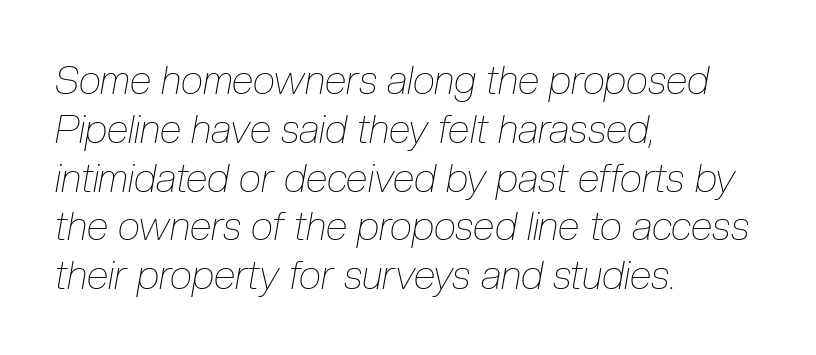
Q: Is the text bold? A: No.
Q: Is the text italic (slanted)? A: Yes, it leans right by about 10 degrees.
Q: Is the text underlined? A: No.
Q: How is the paragraph aligned? A: Left-aligned.
Q: Is the spacing between letters normal or unusually wide? A: Normal.
Q: Width (condensed, normal, or wide)? A: Condensed.
Q: Stroke contrast? A: Low.
Q: x-height? A: Medium.
Q: Monospaced? A: No.
